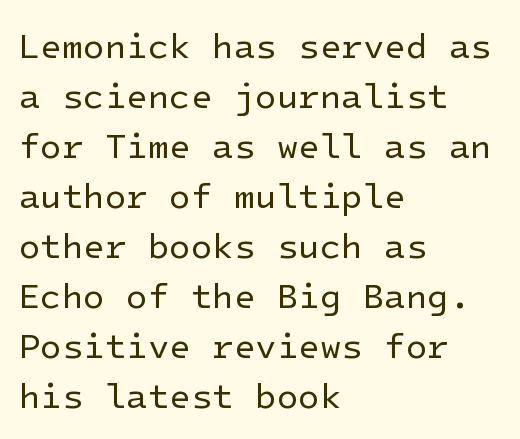
Typeset ragged right — the left edge is the straight one. Look at the bottom of the vertical strokes: they stop flat, with no serifs. The letters look calm and open, with moderate or lighter stems. Descenders are the only things crossing below the line. This rendering leaves character spacing at its baseline value. Every stem runs plumb, perpendicular to the baseline.
